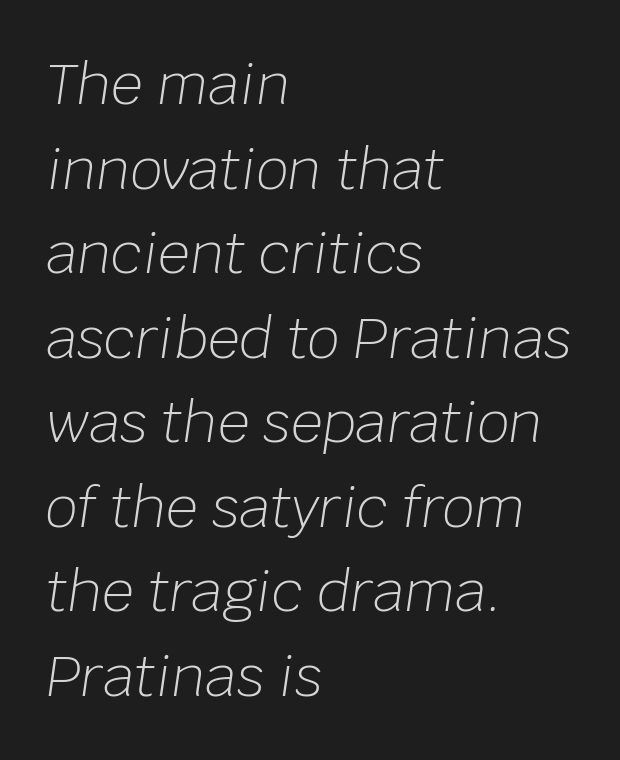
The image shows 56 px light type, italic (leaning right); set left-aligned, normal line spacing (1.51x), normal letter spacing, not underlined; low stroke contrast and a large x-height.
